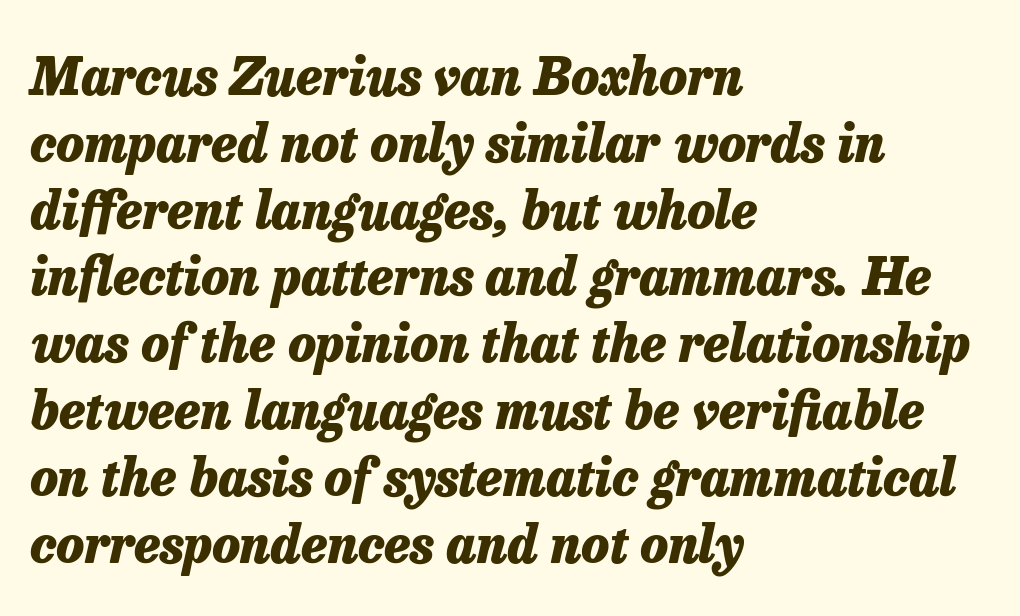
The image shows 51 px heavy type, italic (leaning right); set left-aligned, normal line spacing (1.31x), normal letter spacing, not underlined; low stroke contrast and a medium x-height.
